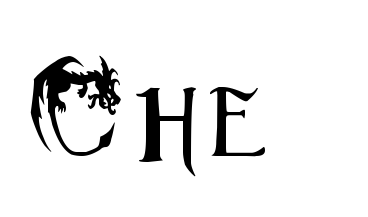
{"serif": "no", "italic": "no", "width": "condensed", "stroke_contrast": "medium", "x_height": "small", "monospaced": "no", "underline": "no", "letter_spacing": "wide", "letter_spacing_em": 0.2, "glyph_px": 69}
